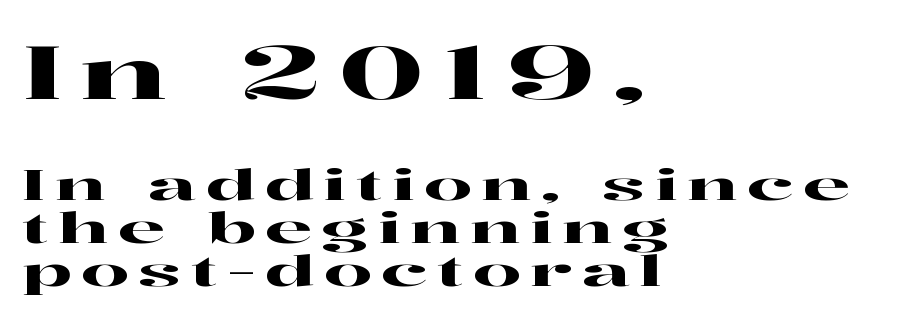
{"serif": "yes", "italic": "no", "width": "wide", "stroke_contrast": "high", "x_height": "medium", "monospaced": "no", "underline": "no", "align": "left", "line_spacing": "tight", "line_spacing_ratio": 1.03, "letter_spacing": "wide", "letter_spacing_em": 0.23, "larger_block": "first", "size_ratio": 1.74, "glyph_px": 73}
